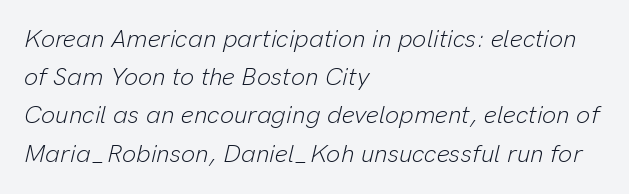
Q: Is the text bold? A: No.
Q: Is the text italic (slanted)? A: Yes, it leans right by about 13 degrees.
Q: Is the text underlined? A: No.
Q: How is the paragraph aligned? A: Left-aligned.
Q: Is the spacing between letters normal or unusually wide? A: Normal.
Q: Is the spacing between lines tight, normal or loose? A: Normal.
